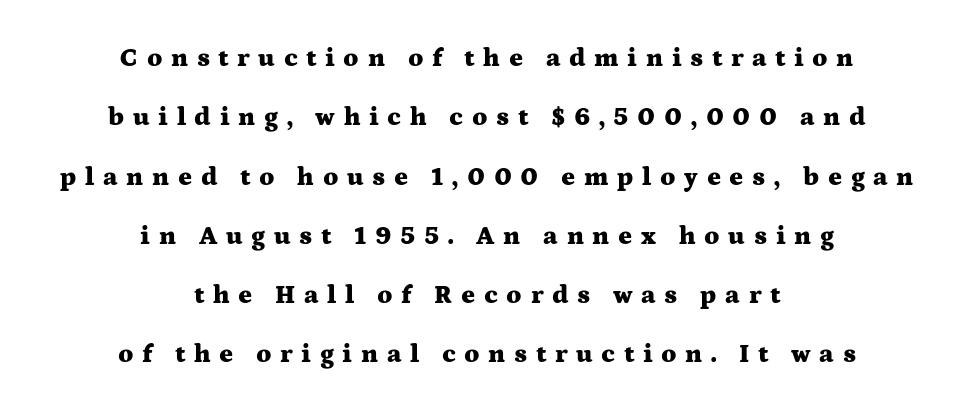
{"italic": "no", "bold": "yes", "underline": "no", "align": "center", "line_spacing": "loose", "line_spacing_ratio": 2.28, "letter_spacing": "wide", "letter_spacing_em": 0.33, "glyph_px": 26}
